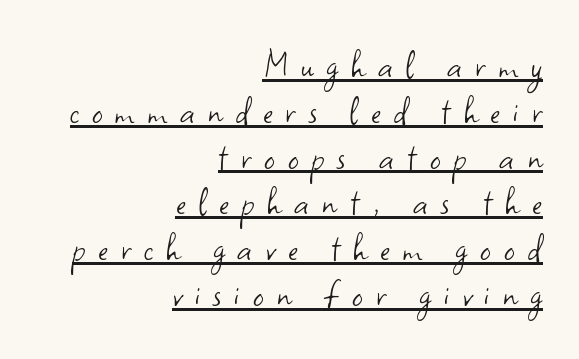
The lines in this sample share a right terminus and differ only in where they begin. You could only call the tracking loose — the letters float apart. Note the varied advance widths — an 'i' is clearly narrower than an 'm'. Somebody hit Ctrl+U on this one — the words are underlined.
